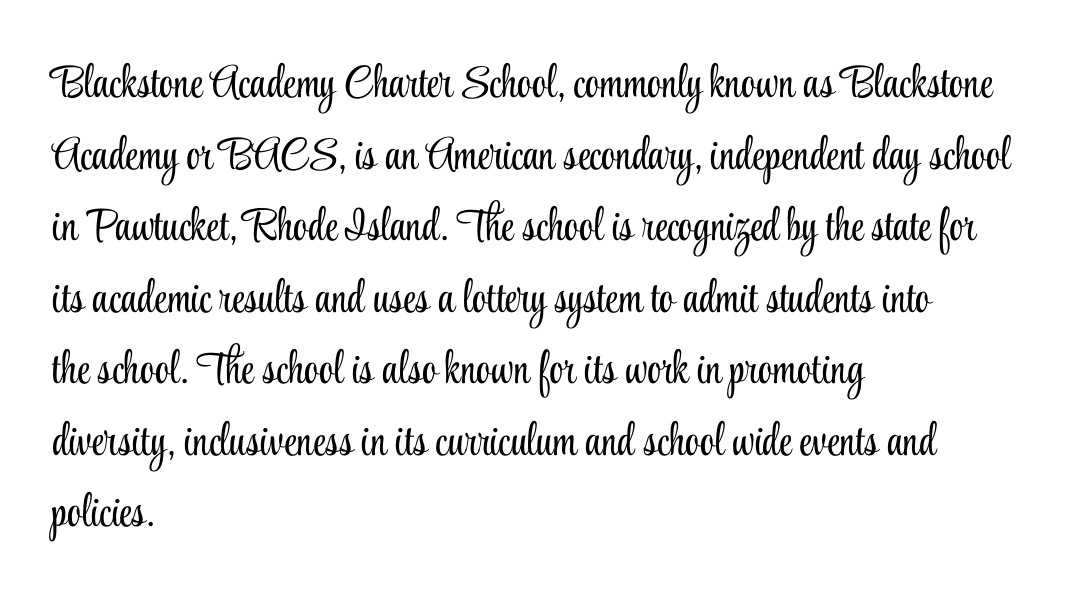
Q: Is the text bold? A: No.
Q: Is the text italic (slanted)? A: Yes.
Q: Is the typeface a serif or a sans-serif typeface? A: Serif.
Q: Is the text underlined? A: No.
Q: How is the paragraph aligned? A: Left-aligned.
Q: Is the spacing between letters normal or unusually wide? A: Normal.
Q: Is the spacing between lines tight, normal or loose? A: Normal.
Q: Width (condensed, normal, or wide)? A: Condensed.
Q: Stroke contrast? A: Low.
Q: x-height? A: Small.
Q: Monospaced? A: No.
